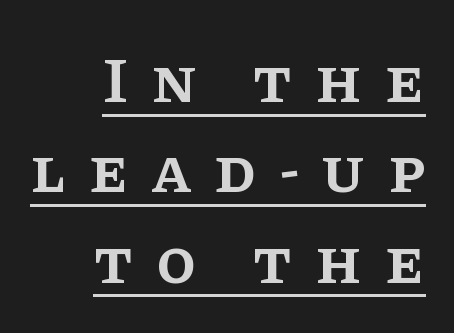
Q: Is the text bold? A: Semi-bold.
Q: Is the text italic (slanted)? A: No, it is upright.
Q: Is the typeface a serif or a sans-serif typeface? A: Serif.
Q: Is the text underlined? A: Yes.
Q: How is the paragraph aligned? A: Right-aligned.
Q: Is the spacing between letters normal or unusually wide? A: Unusually wide.
Q: Is the spacing between lines tight, normal or loose? A: Normal.
Q: Width (condensed, normal, or wide)? A: Normal.
Q: Stroke contrast? A: Low.
Q: x-height? A: Large.
Q: Monospaced? A: No.
